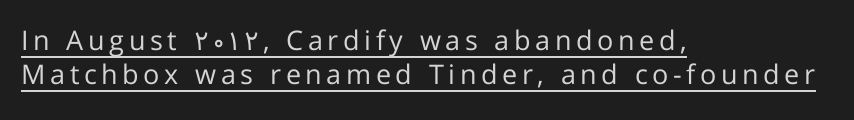
Q: Is the text bold? A: No.
Q: Is the text italic (slanted)? A: No, it is upright.
Q: Is the text underlined? A: Yes.
Q: How is the paragraph aligned? A: Left-aligned.
Q: Is the spacing between lines tight, normal or loose? A: Normal.
